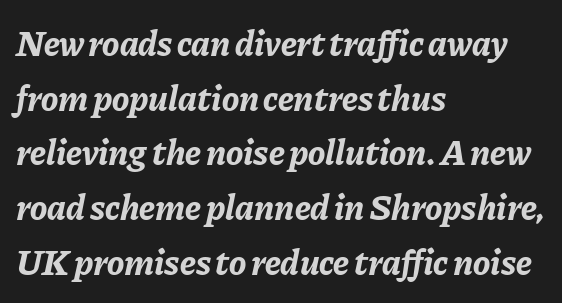
The lines sit at an ordinary, default distance from one another. Students, this is bold: see how much ink each stroke carries. This is oblique type, the kind used for emphasis or titles. Is the letter spacing exaggerated? No — it looks like the ordinary default.
